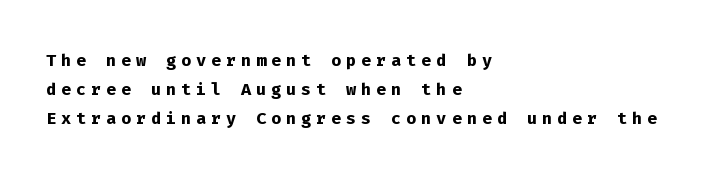
The image shows 24 px bold type, upright; set left-aligned, line spacing 1.2x, unusually wide letter spacing (+0.2 em), not underlined.
